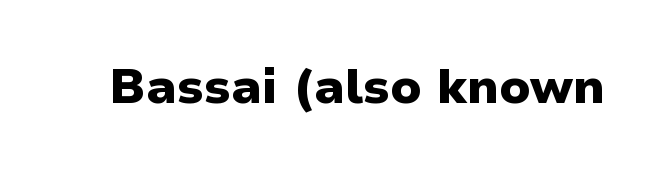
Think of a printed novel: that variable character pitch is what you see here. Has an underline been added? It has not. These lines keep a tight, regular rhythm from letter to letter. In terms of weight, the rendering is a true, heavy bold. Posture: vertical.
